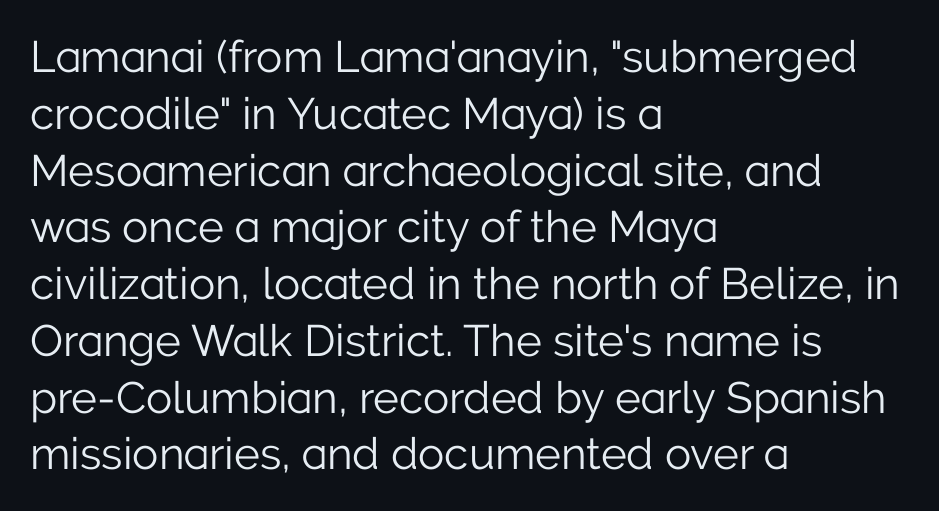
Q: Is the text bold? A: No.
Q: Is the text italic (slanted)? A: No, it is upright.
Q: Is the typeface a serif or a sans-serif typeface? A: Sans-serif.
Q: Is the text underlined? A: No.
Q: How is the paragraph aligned? A: Left-aligned.
Q: Is the spacing between letters normal or unusually wide? A: Normal.
Q: Is the spacing between lines tight, normal or loose? A: Normal.
Q: Width (condensed, normal, or wide)? A: Normal.
Q: Stroke contrast? A: Low.
Q: x-height? A: Medium.
Q: Monospaced? A: No.
